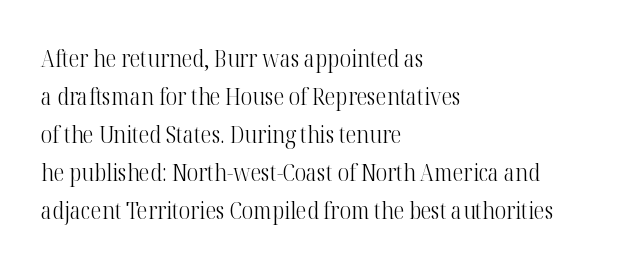
The image shows 24 px text type, upright; set left-aligned, normal line spacing (1.58x), normal letter spacing, not underlined.
